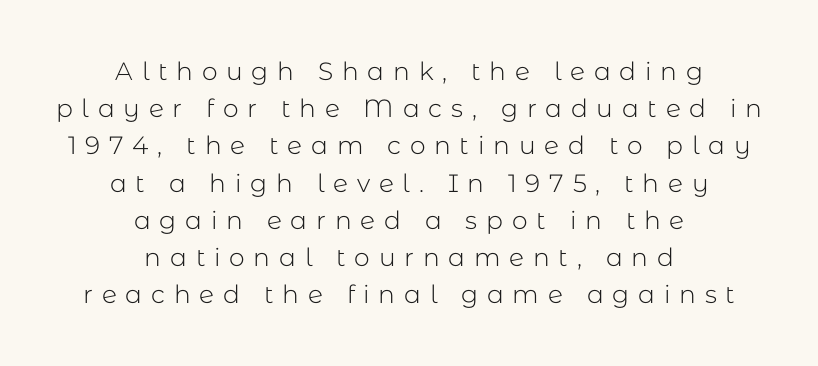
{"italic": "no", "bold": "no", "underline": "no", "align": "center", "line_spacing": "normal", "line_spacing_ratio": 1.49, "letter_spacing": "wide", "letter_spacing_em": 0.35, "glyph_px": 25}
